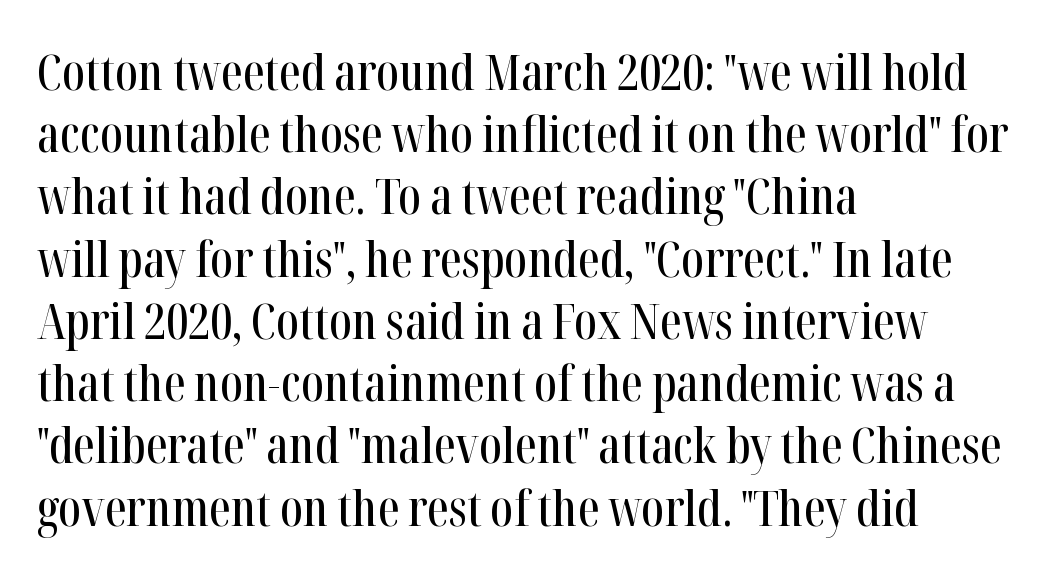
{"serif": "yes", "italic": "no", "width": "condensed", "stroke_contrast": "high", "x_height": "medium", "monospaced": "no", "underline": "no", "align": "left", "line_spacing": "normal", "line_spacing_ratio": 1.27, "letter_spacing": "normal", "letter_spacing_em": 0.0, "glyph_px": 49}
